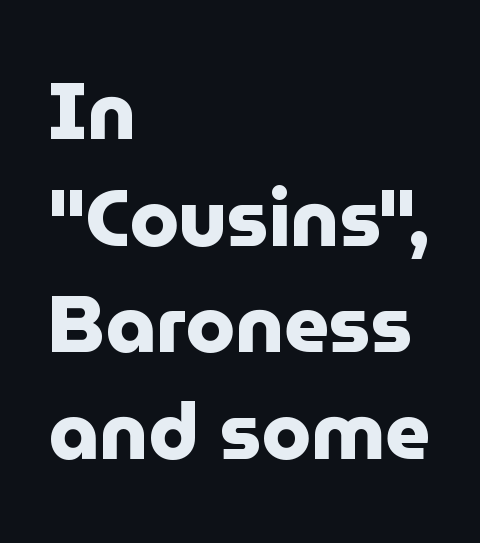
The image shows 79 px heavy sans-serif type, upright; set left-aligned, normal line spacing (1.35x), normal letter spacing, not underlined; low stroke contrast and a medium x-height.
